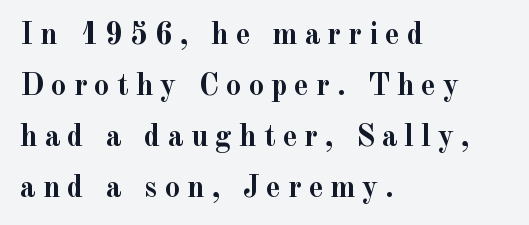
The image shows 31 px semibold serif type, upright; set left-aligned, normal line spacing (1.64x), unusually wide letter spacing (+0.22 em), not underlined; a small x-height.
